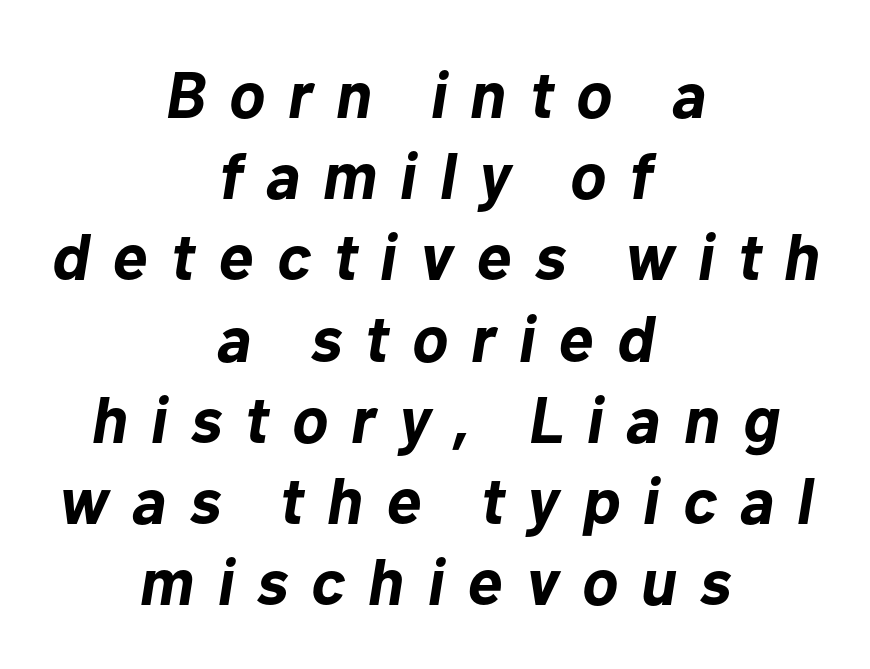
Q: Is the text bold? A: Yes.
Q: Is the text italic (slanted)? A: Yes, it leans right by about 10 degrees.
Q: Is the text underlined? A: No.
Q: How is the paragraph aligned? A: Centered.
Q: Is the spacing between letters normal or unusually wide? A: Unusually wide.
Q: Width (condensed, normal, or wide)? A: Normal.
Q: Stroke contrast? A: Low.
Q: x-height? A: Medium.
Q: Monospaced? A: No.
